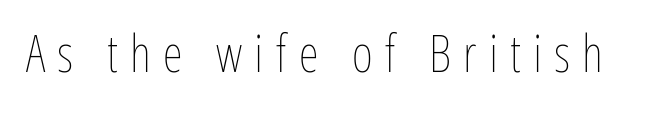
Q: Is the text bold? A: No.
Q: Is the text italic (slanted)? A: No, it is upright.
Q: Is the text underlined? A: No.
Q: Is the spacing between letters normal or unusually wide? A: Unusually wide.
Q: Width (condensed, normal, or wide)? A: Condensed.
Q: Stroke contrast? A: Low.
Q: x-height? A: Medium.
Q: Monospaced? A: No.
